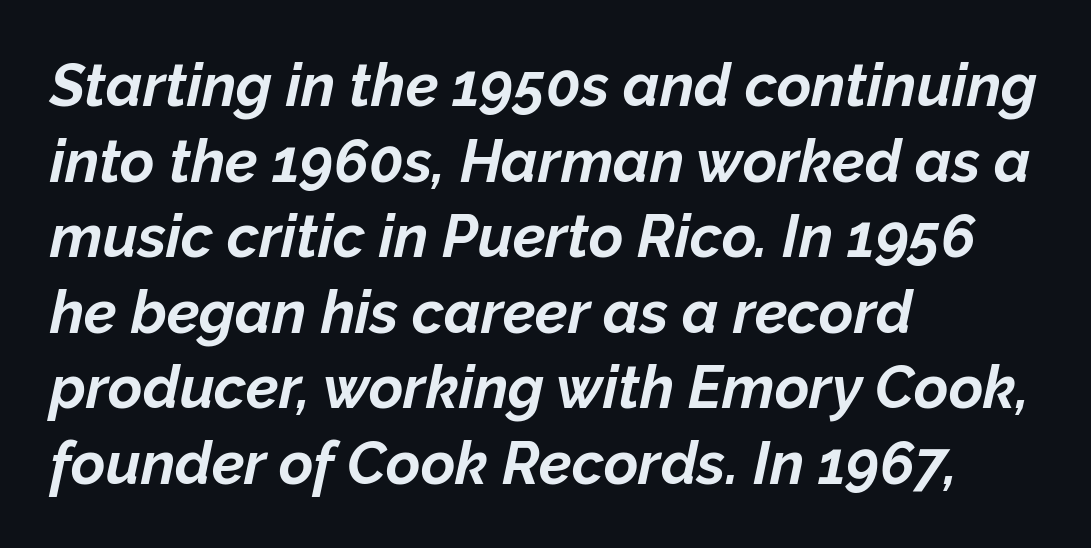
The image shows 59 px bold type, italic (leaning right); set left-aligned, normal line spacing (1.28x), normal letter spacing, not underlined; low stroke contrast and a medium x-height.
